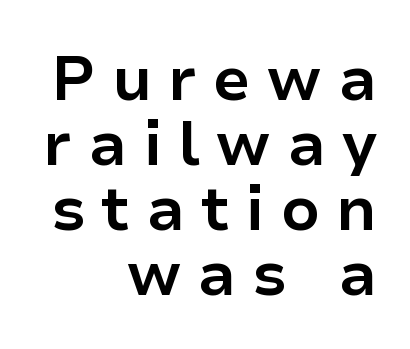
{"serif": "no", "italic": "no", "bold": "yes", "weight": "bold", "width": "normal", "stroke_contrast": "low", "x_height": "medium", "monospaced": "no", "underline": "no", "align": "right", "line_spacing": "tight", "line_spacing_ratio": 1.05, "letter_spacing": "wide", "letter_spacing_em": 0.26, "glyph_px": 62}
